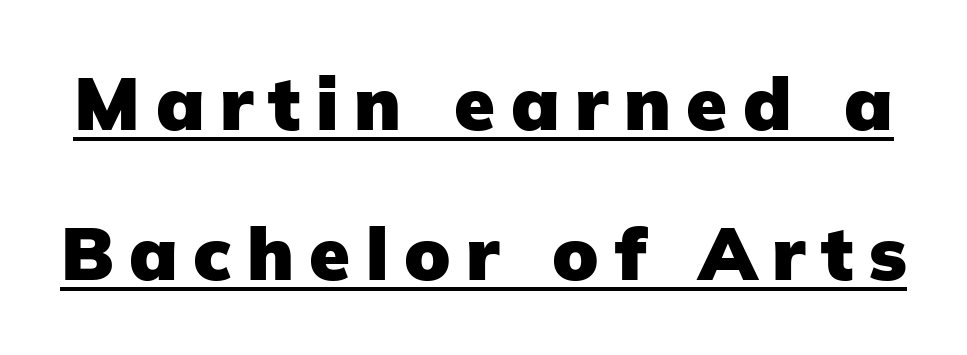
The image shows 74 px heavy sans-serif type, upright; set loose line spacing (2.03x), unusually wide letter spacing (+0.21 em), underlined; low stroke contrast and a medium x-height.
